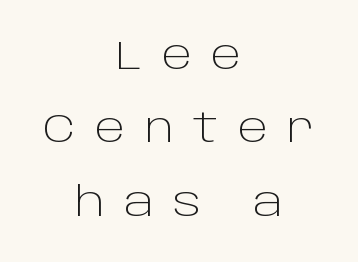
A quiet, ordinary-to-light weight characterises the typeface. The rendering uses natural spacing where letterforms have individual widths. Tracking value appears strongly positive — letters spread wide. Is there any slant? The stems are plumb.
